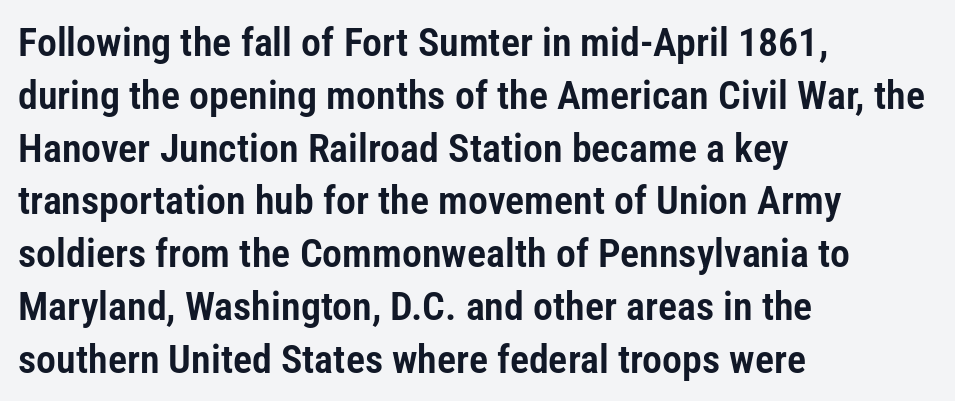
Note the varied advance widths — an 'i' is clearly narrower than an 'm'. Descenders are the only things crossing below the line. Honestly, the letter spacing is just normal — you wouldn't notice it. The font family rendered here belongs to the sans-serif group. Teacher's note: observe the even left margin — that is flush-left alignment. Designer's note — italics off, roman on.
